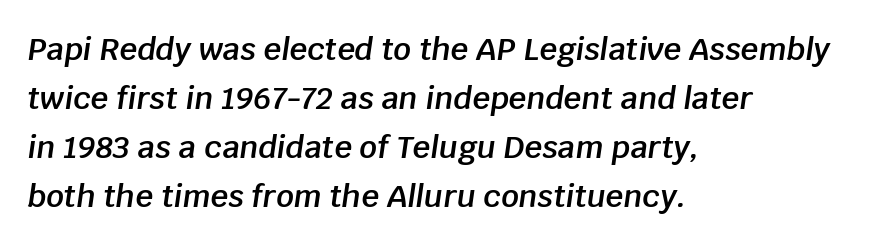
{"italic": "yes", "lean": "right", "slant_degrees": 8, "bold": "semi", "weight": "semibold", "width": "normal", "stroke_contrast": "low", "x_height": "large", "monospaced": "no", "underline": "no", "align": "left", "line_spacing": "normal", "line_spacing_ratio": 1.58, "letter_spacing": "normal", "letter_spacing_em": 0.0, "glyph_px": 31}
